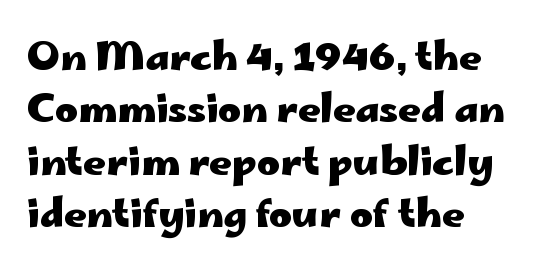
The image shows 39 px heavy, wide sans-serif type, upright; set left-aligned, normal line spacing (1.34x), normal letter spacing, not underlined; low stroke contrast and a small x-height.
